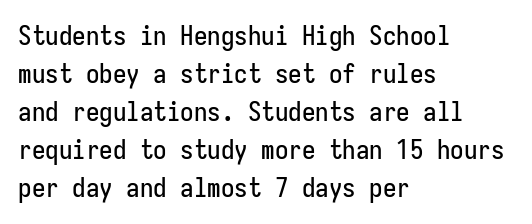
{"italic": "no", "underline": "no", "align": "left", "line_spacing": "normal", "line_spacing_ratio": 1.41, "letter_spacing": "normal", "letter_spacing_em": 0.0, "glyph_px": 27}
